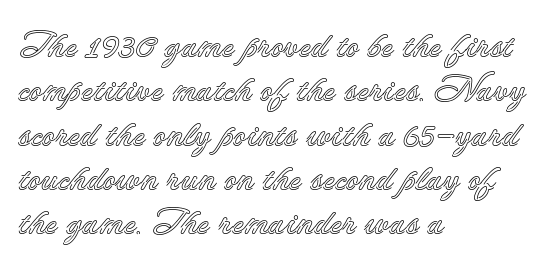
Q: Is the text italic (slanted)? A: Yes.
Q: Is the text underlined? A: No.
Q: How is the paragraph aligned? A: Left-aligned.
Q: Is the spacing between letters normal or unusually wide? A: Normal.
Q: Width (condensed, normal, or wide)? A: Normal.
Q: x-height? A: Small.
Q: Monospaced? A: No.
